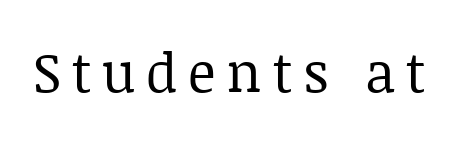
Q: Is the text bold? A: No.
Q: Is the text italic (slanted)? A: No, it is upright.
Q: Is the typeface a serif or a sans-serif typeface? A: Serif.
Q: Is the text underlined? A: No.
Q: Is the spacing between letters normal or unusually wide? A: Unusually wide.
Q: Width (condensed, normal, or wide)? A: Normal.
Q: Stroke contrast? A: Low.
Q: x-height? A: Large.
Q: Monospaced? A: No.
